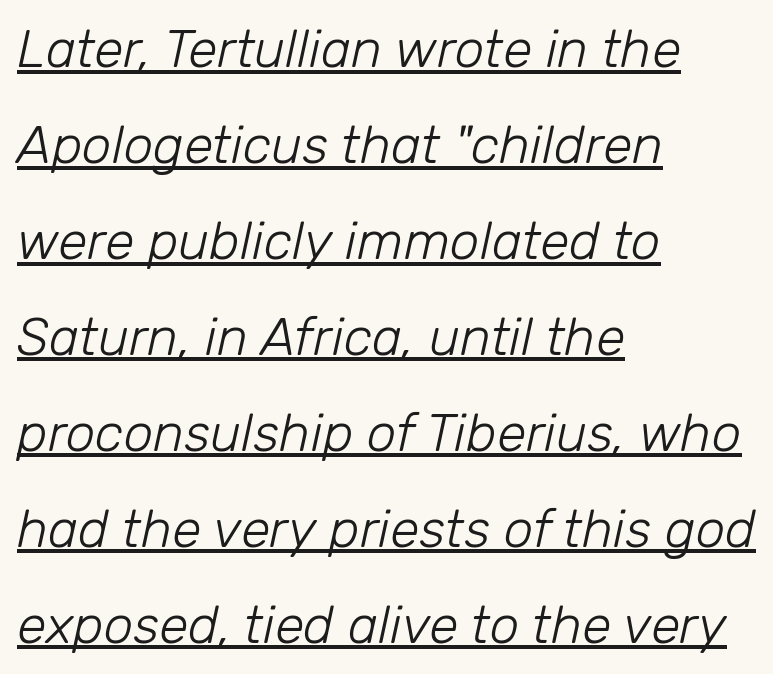
Q: Is the text bold? A: No.
Q: Is the text italic (slanted)? A: Yes, it leans right by about 12 degrees.
Q: Is the text underlined? A: Yes.
Q: How is the paragraph aligned? A: Left-aligned.
Q: Is the spacing between letters normal or unusually wide? A: Normal.
Q: Width (condensed, normal, or wide)? A: Normal.
Q: Stroke contrast? A: Low.
Q: x-height? A: Medium.
Q: Monospaced? A: No.
